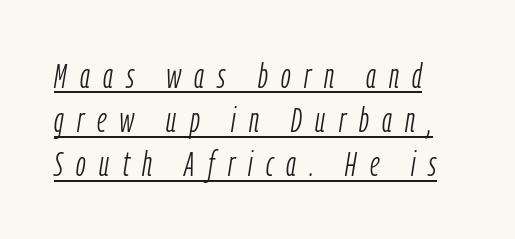
The image shows 35 px light, condensed type, italic (leaning right); set normal line spacing (1.26x), unusually wide letter spacing (+0.38 em), underlined; low stroke contrast and a medium x-height.
